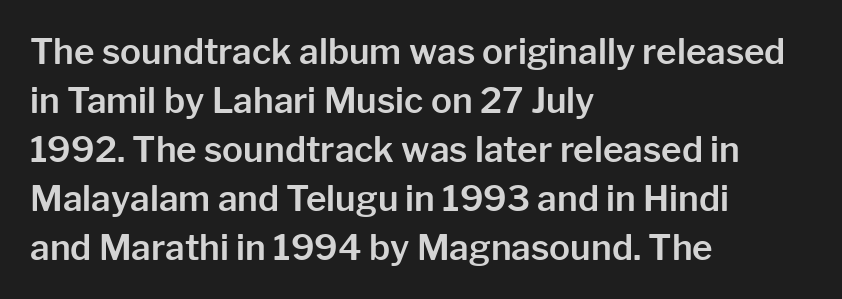
{"serif": "no", "italic": "no", "width": "normal", "stroke_contrast": "low", "x_height": "medium", "monospaced": "no", "underline": "no", "align": "left", "line_spacing": "normal", "line_spacing_ratio": 1.4, "letter_spacing": "normal", "letter_spacing_em": 0.0, "glyph_px": 35}
